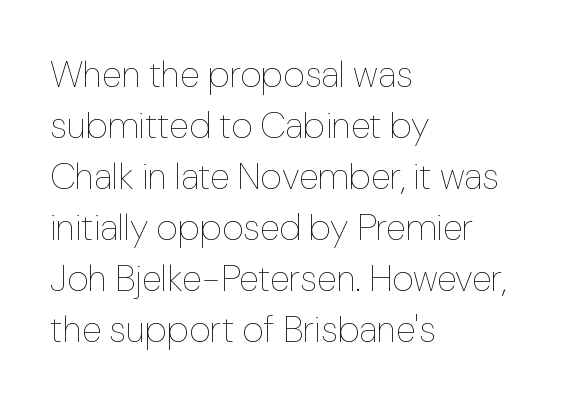
{"italic": "no", "bold": "no", "weight": "thin", "width": "normal", "stroke_contrast": "low", "x_height": "medium", "monospaced": "no", "underline": "no", "align": "left", "line_spacing": "normal", "line_spacing_ratio": 1.38, "letter_spacing": "normal", "letter_spacing_em": 0.0, "glyph_px": 37}
